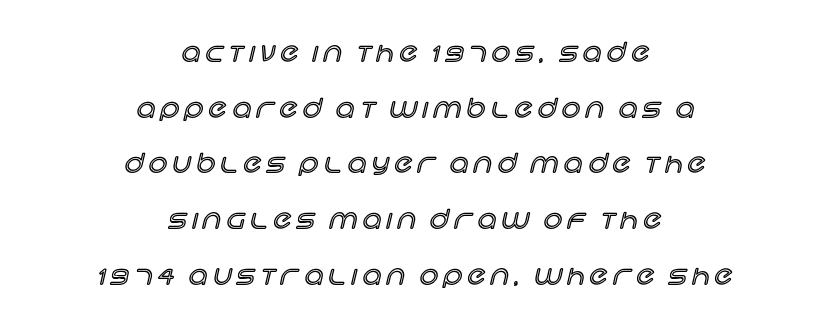
Short note: letters widely spaced. Does the leading feel generous? Absolutely, it's lavish. Underlining? Definitely not there. Typeset on center — no edge is straight.
